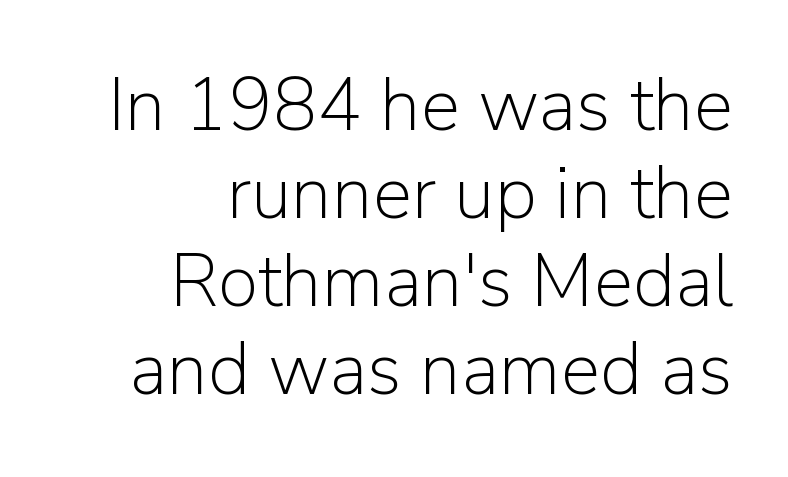
The paragraph has a hard right edge and a soft left edge. Letter spacing: default. Each stroke keeps to a modest, everyday thickness or less. Descenders hang freely into open space.
